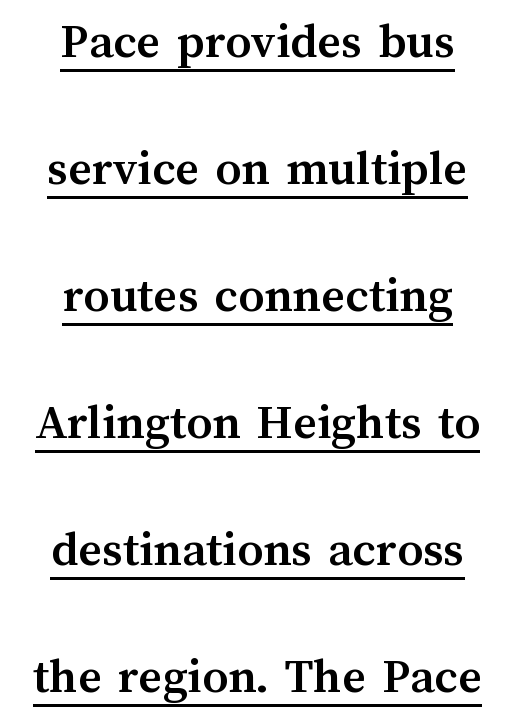
The rendering positions every line midway between the sides. Nope, not italic — everything's standing straight. On the weight axis this lands at bold, roughly 700. A typesetter would call this leading open, well beyond the default. These lines keep a tight, regular rhythm from letter to letter. Looks like regular typesetting: each glyph gets only the width it needs.
